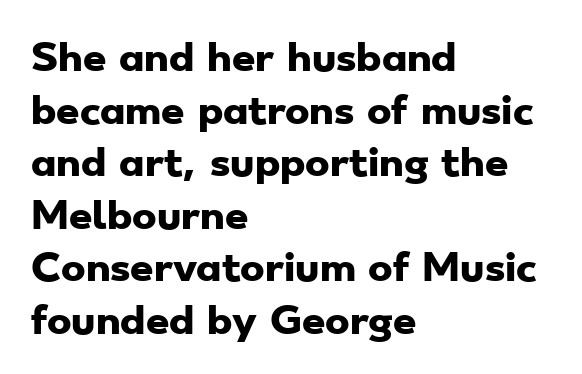
The typesetting leans heavy: a genuine bold. The glyphs in this specimen are sans serif. Honestly, there is no underline to notice here at all. These lines are set flush left with a ragged right edge. This sample keeps an unexceptional amount of space between lines. A typesetter would call this zero additional tracking.
